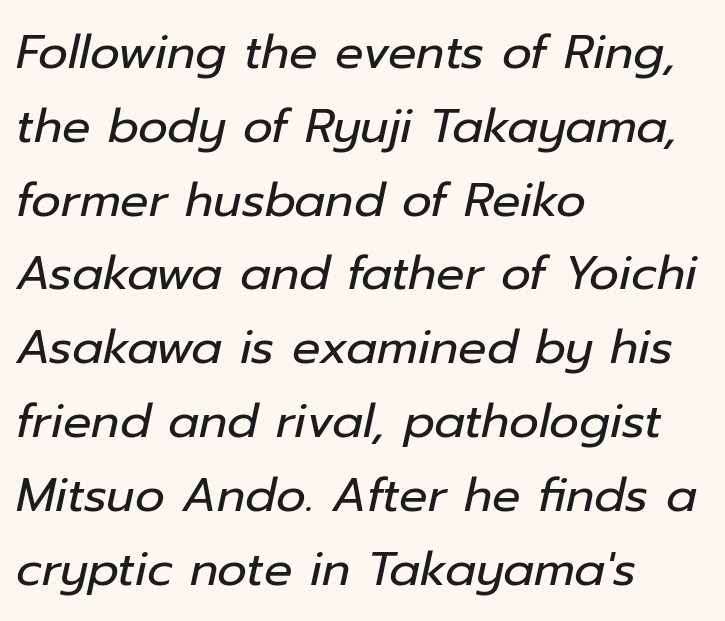
No chunkiness to these letters — they're not bold. If you measured baseline to baseline, you'd find a middling distance. Slant detected: the letters are inclined. The rag falls on the right side of this text block. Check the space under the baseline: it is left empty.
